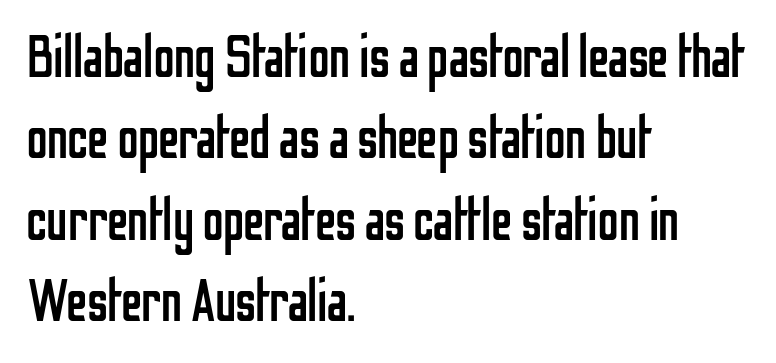
The image shows 59 px regular-weight, condensed sans-serif type, upright; set left-aligned, normal line spacing (1.38x), normal letter spacing, not underlined; low stroke contrast and a medium x-height.
